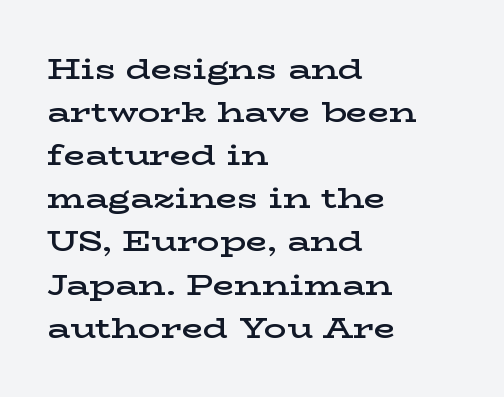
The typography opts for an upright posture over an oblique one. This rendering leaves character spacing at its baseline value. The strokes are fattened partway — semibold, not bold. Here the designer chose a conventional face with non-uniform glyph widths. This sample is left-justified, so line endings fall wherever the words run out. A clean baseline with only descenders dipping below it.
